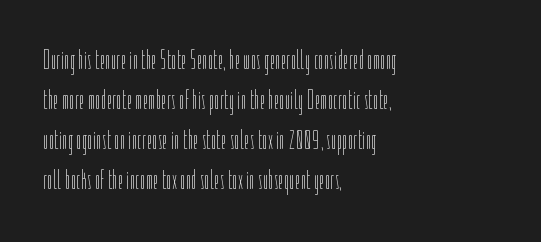
Q: Is the text bold? A: No.
Q: Is the text italic (slanted)? A: No, it is upright.
Q: Is the text underlined? A: No.
Q: How is the paragraph aligned? A: Left-aligned.
Q: Is the spacing between letters normal or unusually wide? A: Normal.
Q: Is the spacing between lines tight, normal or loose? A: Normal.
Q: Width (condensed, normal, or wide)? A: Condensed.
Q: Stroke contrast? A: Low.
Q: x-height? A: Medium.
Q: Monospaced? A: No.
